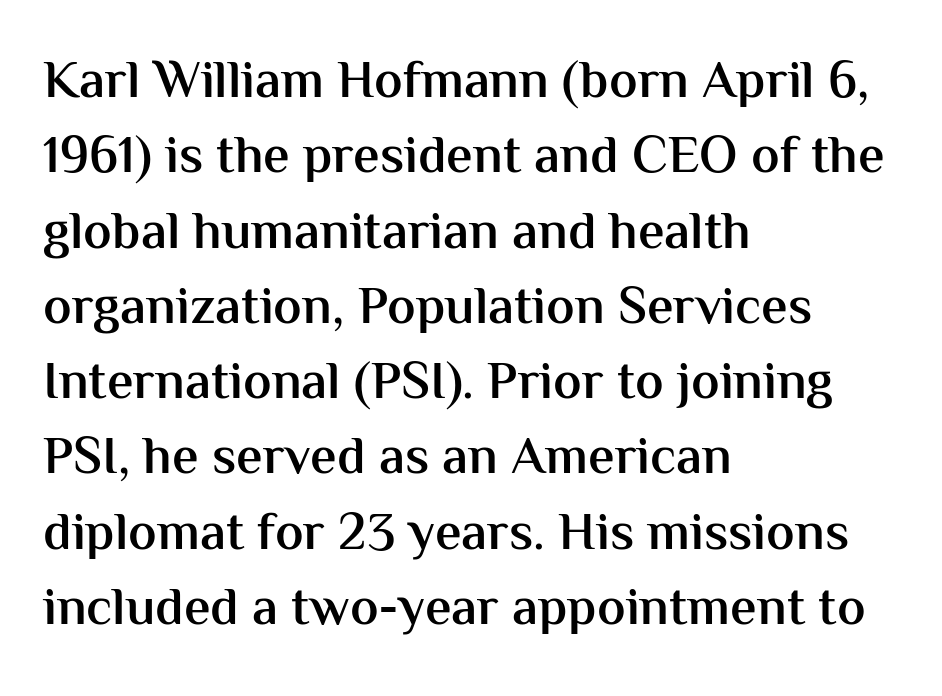
The image shows 53 px semibold sans-serif type, upright; set left-aligned, normal line spacing (1.42x), normal letter spacing, not underlined; medium stroke contrast and a medium x-height.
